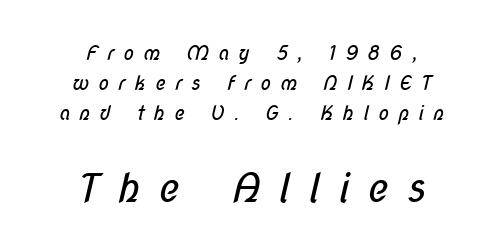
{"serif": "no", "bold": "no", "weight": "regular", "width": "condensed", "stroke_contrast": "low", "x_height": "medium", "monospaced": "no", "underline": "no", "align": "center", "line_spacing": "normal", "line_spacing_ratio": 1.51, "letter_spacing": "wide", "letter_spacing_em": 0.45, "larger_block": "second", "size_ratio": 2.0, "glyph_px": 40}
